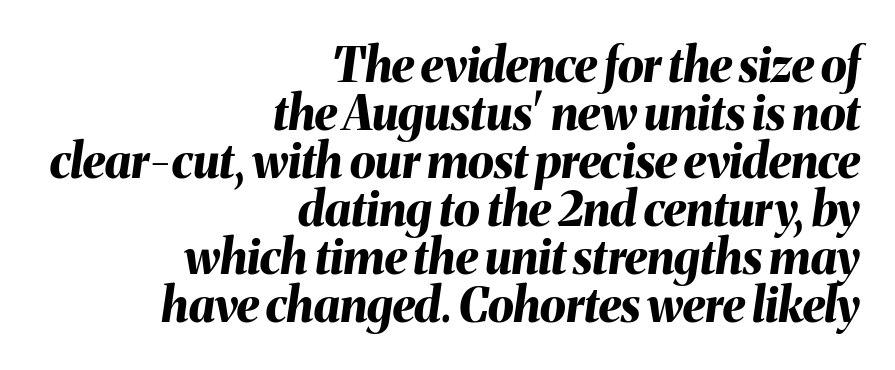
The letterforms sit shoulder to shoulder at normal distance. These lines are rendered in a variable-pitch font. In CSS terms this would be text-align: right. Vertical spacing — tight.
